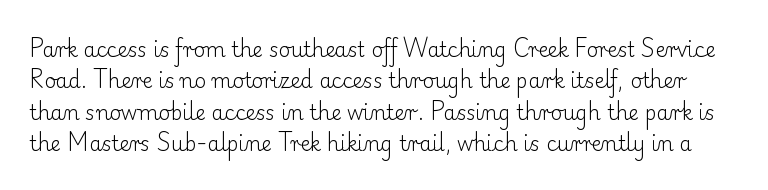
The image shows 20 px text type, upright; set normal line spacing (1.57x), normal letter spacing, not underlined.
